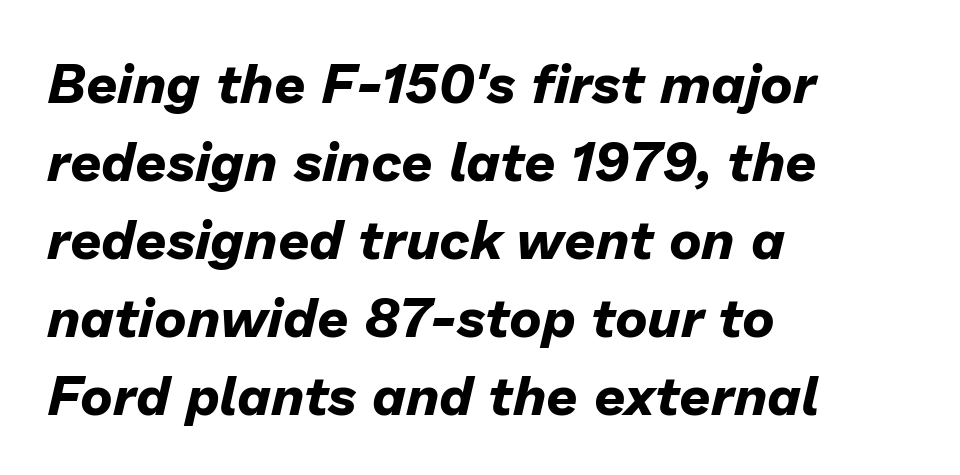
The image shows 55 px bold type, italic (leaning right); set left-aligned, normal line spacing (1.42x), normal letter spacing, not underlined; low stroke contrast and a medium x-height.
